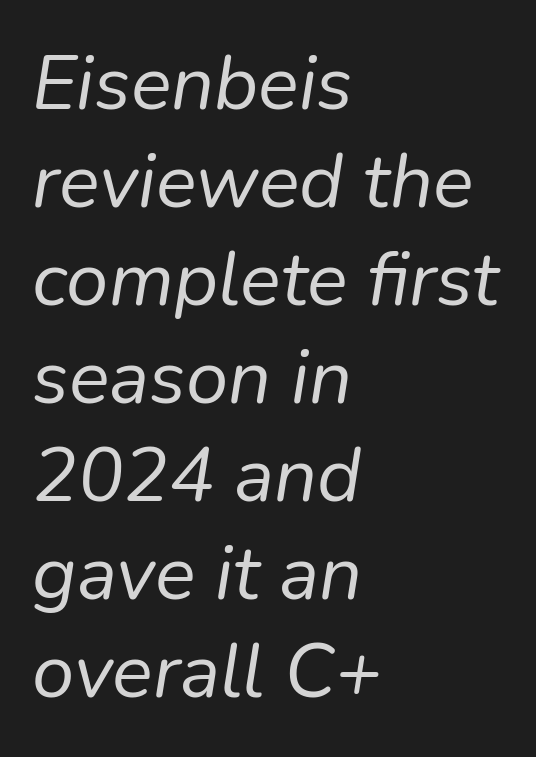
Q: Is the text bold? A: No.
Q: Is the text italic (slanted)? A: Yes, it leans right by about 9 degrees.
Q: Is the text underlined? A: No.
Q: How is the paragraph aligned? A: Left-aligned.
Q: Is the spacing between letters normal or unusually wide? A: Normal.
Q: Is the spacing between lines tight, normal or loose? A: Normal.
Q: Width (condensed, normal, or wide)? A: Normal.
Q: Stroke contrast? A: Low.
Q: x-height? A: Medium.
Q: Monospaced? A: No.
